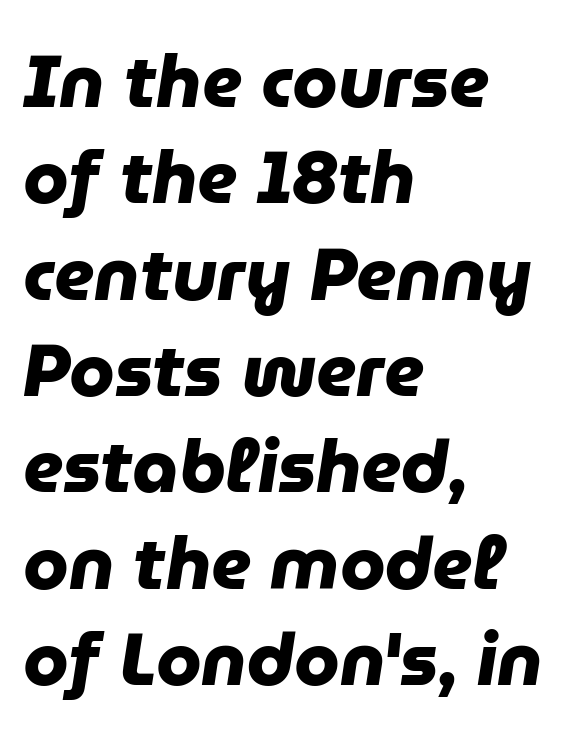
The image shows 73 px heavy sans-serif type; set left-aligned, normal line spacing (1.32x), normal letter spacing, not underlined; low stroke contrast and a medium x-height.
